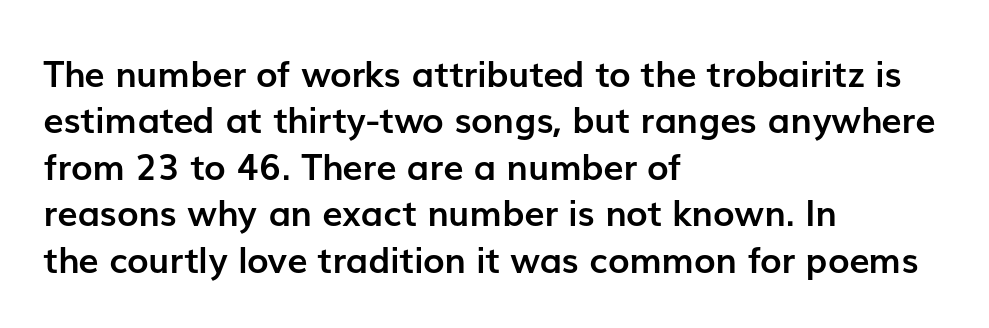
The image shows 36 px semibold sans-serif type, upright; set left-aligned, normal line spacing (1.29x), normal letter spacing, not underlined; low stroke contrast and a medium x-height.
